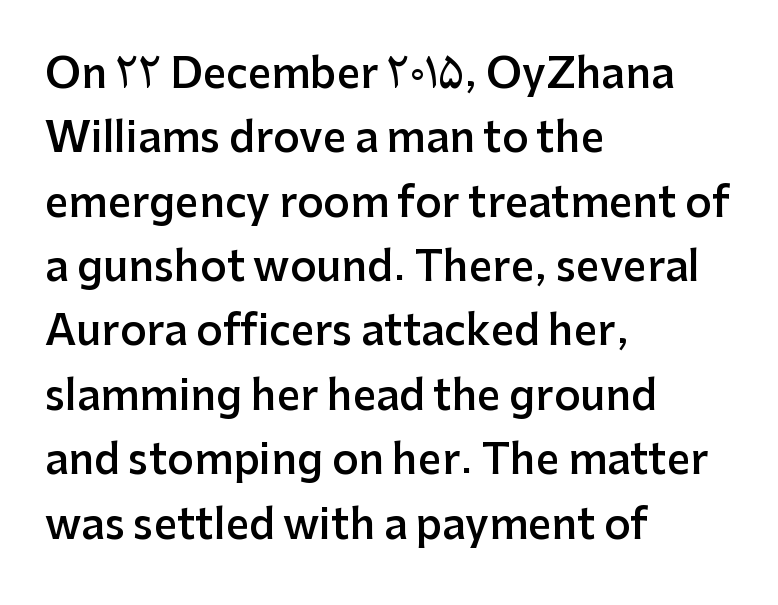
The image shows 41 px semibold sans-serif type, upright; set left-aligned, normal line spacing (1.57x), normal letter spacing, not underlined; low stroke contrast and a medium x-height.
